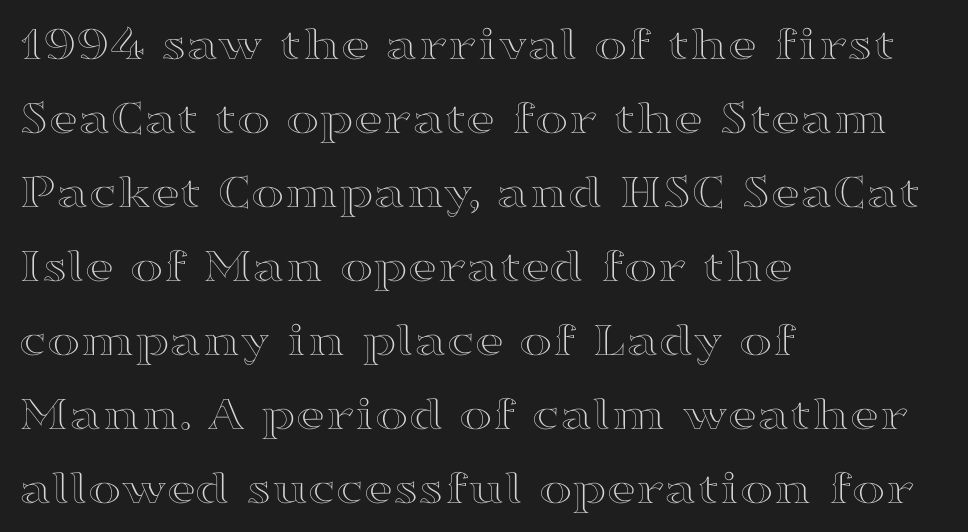
Q: Is the text italic (slanted)? A: No, it is upright.
Q: Is the text underlined? A: No.
Q: How is the paragraph aligned? A: Left-aligned.
Q: Is the spacing between letters normal or unusually wide? A: Normal.
Q: Is the spacing between lines tight, normal or loose? A: Normal.
Q: Width (condensed, normal, or wide)? A: Wide.
Q: x-height? A: Medium.
Q: Monospaced? A: No.
